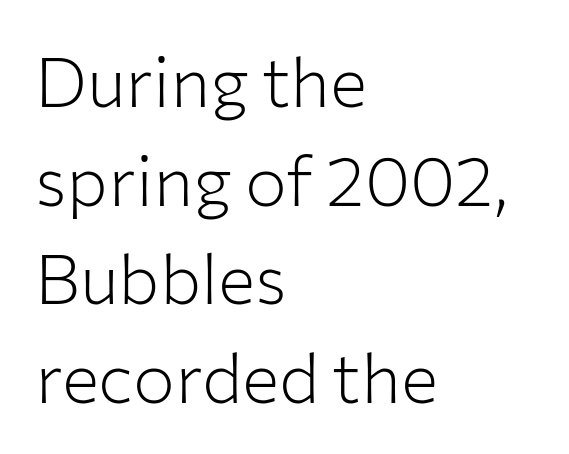
Each new line begins a customary step beneath the previous one. Ink coverage per letter is moderate at most. Do the letters lean? They stand straight. These lines are rendered in a variable-pitch font. The passage is arranged the way most books set body copy — flush left. No extra tracking has been applied to these lines.
